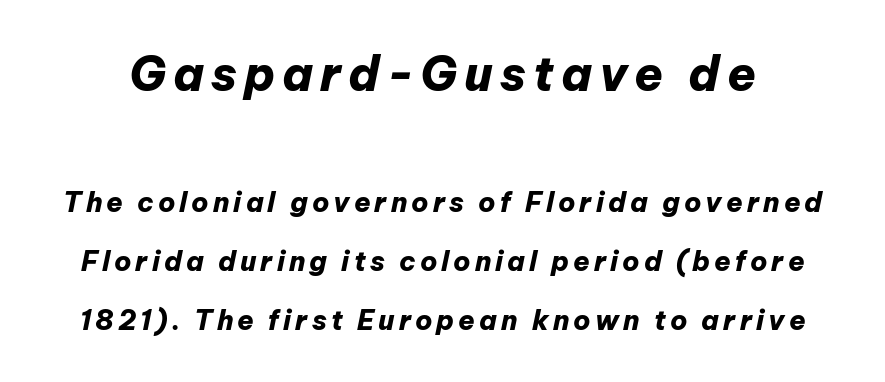
{"italic": "yes", "lean": "right", "slant_degrees": 12, "bold": "yes", "weight": "heavy", "width": "normal", "stroke_contrast": "low", "x_height": "medium", "monospaced": "no", "underline": "no", "line_spacing": "loose", "line_spacing_ratio": 2.19, "larger_block": "first", "size_ratio": 1.74, "glyph_px": 47}
